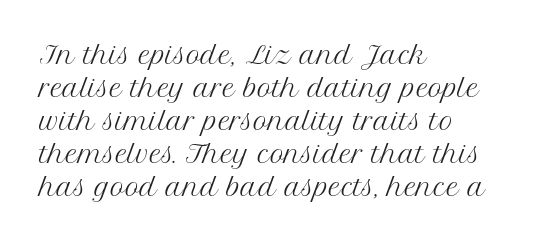
{"bold": "no", "underline": "no", "align": "left", "line_spacing": "normal", "line_spacing_ratio": 1.38, "letter_spacing": "normal", "letter_spacing_em": 0.0, "glyph_px": 24}
